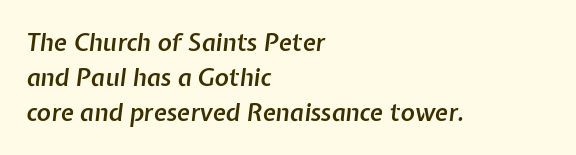
The image shows 24 px text type, italic (leaning right); set left-aligned, normal line spacing (1.45x), normal letter spacing, not underlined.
